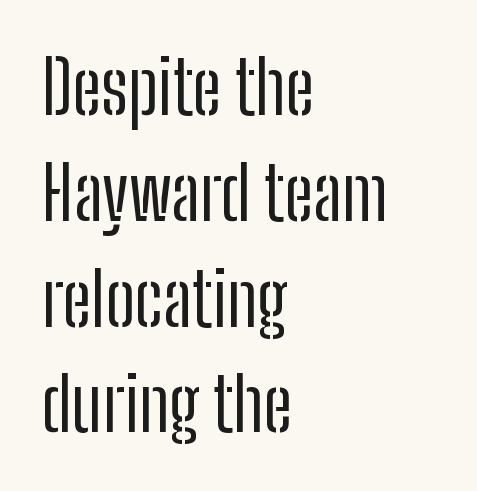
These lines are set flush left with a ragged right edge. The face used here is proportionally spaced, like ordinary book or web type. Tracking value appears to be zero — textbook default spacing. This block has exactly the height ordinary leading produces.
